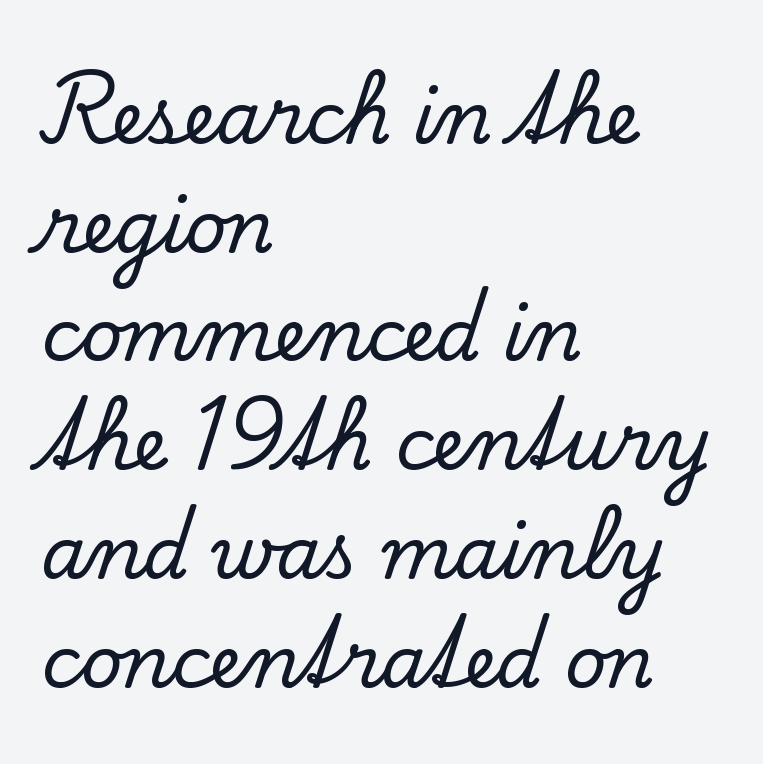
Each row of text sits above clean, open space. Short and long lines alike share a common starting point at left. These lines are rendered in a variable-pitch font. Does the leading feel generous? No, just average.
